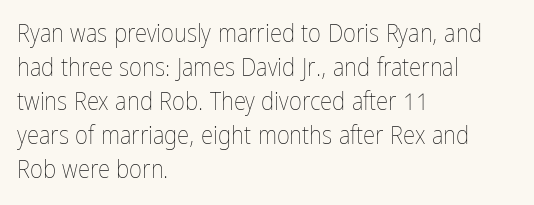
A normal amount of white space separates one row of letters from the next. Honestly, the letter spacing is just normal — you wouldn't notice it. The font's upright variant was chosen for this text. Is this a heavy cut? Hardly; it is regular or lighter. Caption: multi-line text, flush left, ragged right.
